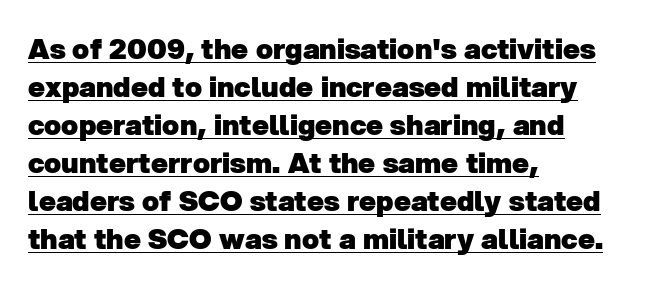
{"serif": "no", "bold": "yes", "weight": "heavy", "width": "normal", "stroke_contrast": "low", "x_height": "medium", "monospaced": "no", "underline": "yes", "align": "left", "line_spacing": "normal", "line_spacing_ratio": 1.36, "letter_spacing": "normal", "letter_spacing_em": 0.0, "glyph_px": 28}
